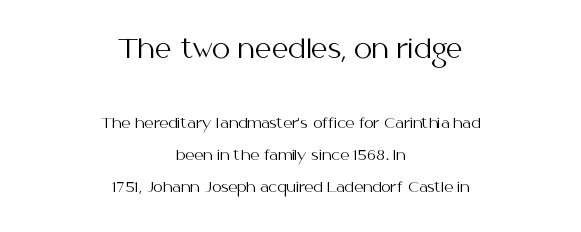
Is the stroke heavy? The answer is a plain regular-or-lighter. This sample is center-justified, so both line endings float freely. The letters in the upper block stand taller than those in the block below. Type without underlining. This sample uses plain, unmodified letter spacing. Posture: straight, roman, zero tilt.
